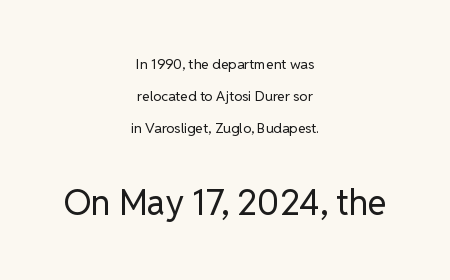
The image shows 35 px regular-weight sans-serif type, upright; set centered, loose line spacing (2.3x), normal letter spacing, not underlined; the second (bottom) block is 2.5x larger; low stroke contrast and a medium x-height.
